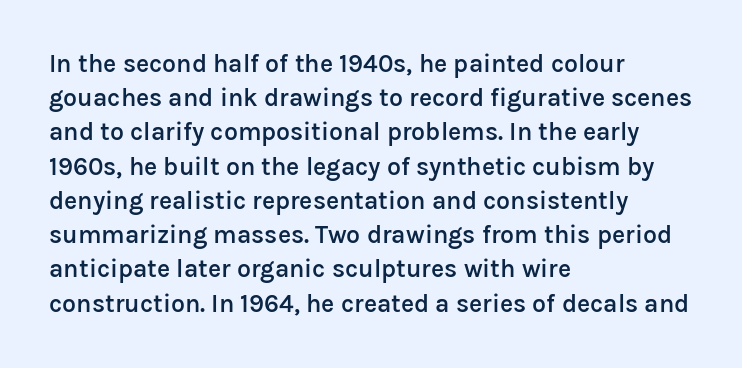
Compared with typical body copy, the letter spacing here is the same. Words float on clear page, feet unadorned. This is the regular roman posture of the typeface. The strokes are fattened partway — semibold, not bold.
